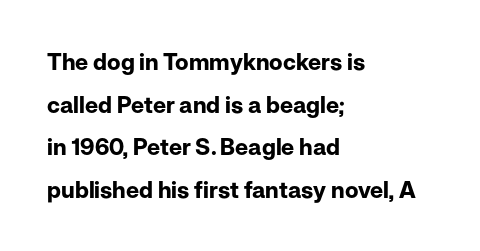
Summary of weight: heavy, a full bold. Does extra space separate the letters? No, they use regular spacing. Quick note: not italic, upright. The passage shown is not underscored anywhere. The paragraph has a hard left edge and a soft right edge.
